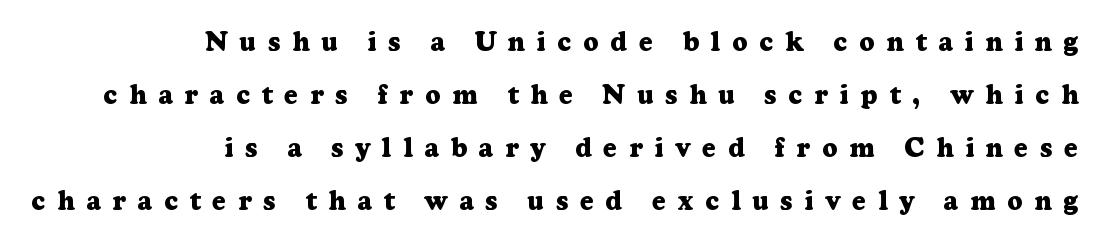
{"italic": "no", "bold": "yes", "underline": "no", "align": "right", "line_spacing": "loose", "line_spacing_ratio": 1.96, "letter_spacing": "wide", "letter_spacing_em": 0.43, "glyph_px": 27}
